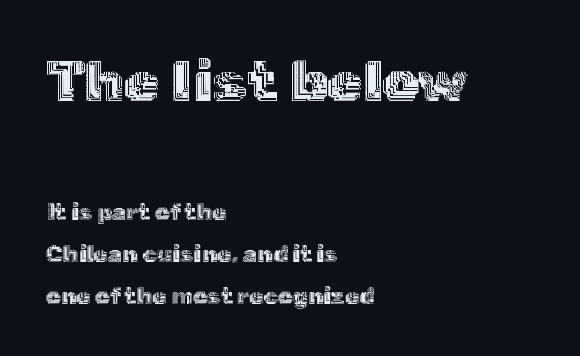
{"italic": "no", "width": "normal", "x_height": "medium", "monospaced": "no", "underline": "no", "align": "left", "line_spacing_ratio": 1.82, "letter_spacing": "normal", "letter_spacing_em": 0.0, "larger_block": "first", "size_ratio": 2.52, "glyph_px": 58}
